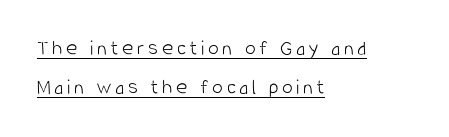
The image shows 22 px text type, upright; set left-aligned, line spacing 1.79x, underlined.
